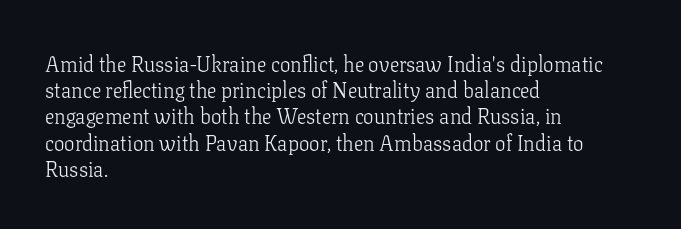
{"italic": "no", "bold": "no", "underline": "no", "align": "left", "line_spacing": "normal", "line_spacing_ratio": 1.25, "letter_spacing": "normal", "letter_spacing_em": 0.0, "glyph_px": 21}
